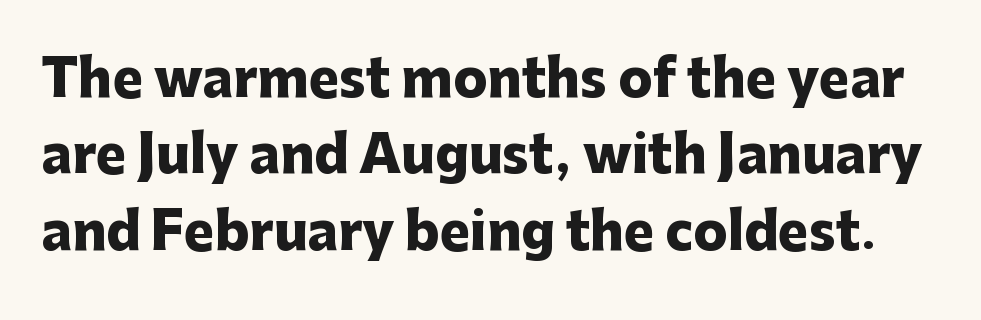
The image shows 51 px heavy sans-serif type, upright; set normal line spacing (1.5x), normal letter spacing, not underlined; low stroke contrast and a medium x-height.
